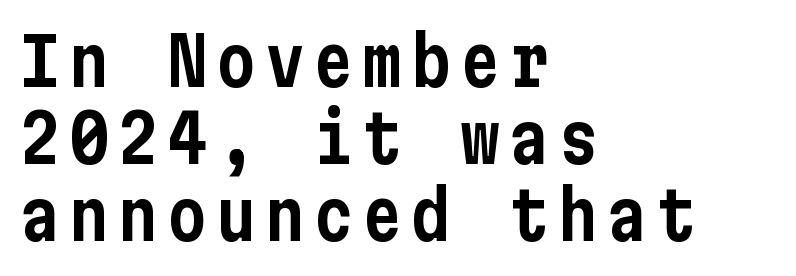
Q: Is the text italic (slanted)? A: No, it is upright.
Q: Is the typeface a serif or a sans-serif typeface? A: Sans-serif.
Q: Is the text underlined? A: No.
Q: How is the paragraph aligned? A: Left-aligned.
Q: Is the spacing between lines tight, normal or loose? A: Tight.
Q: Width (condensed, normal, or wide)? A: Condensed.
Q: Stroke contrast? A: Low.
Q: x-height? A: Medium.
